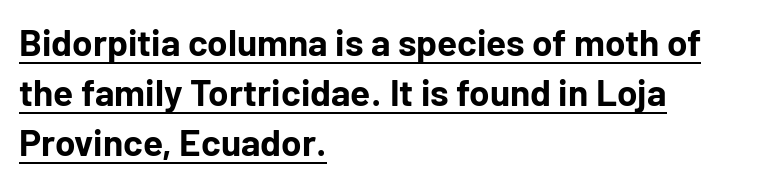
{"serif": "no", "italic": "no", "bold": "yes", "weight": "bold", "width": "normal", "stroke_contrast": "low", "x_height": "medium", "monospaced": "no", "underline": "yes", "align": "left", "line_spacing": "normal", "line_spacing_ratio": 1.35, "letter_spacing": "normal", "letter_spacing_em": 0.0, "glyph_px": 37}
